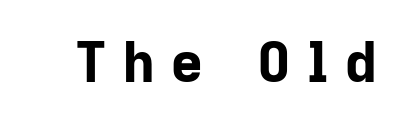
Q: Is the text bold? A: Yes.
Q: Is the text italic (slanted)? A: No, it is upright.
Q: Is the typeface a serif or a sans-serif typeface? A: Sans-serif.
Q: Is the text underlined? A: No.
Q: Is the spacing between letters normal or unusually wide? A: Unusually wide.
Q: Width (condensed, normal, or wide)? A: Normal.
Q: Stroke contrast? A: Low.
Q: x-height? A: Medium.
Q: Monospaced? A: No.
